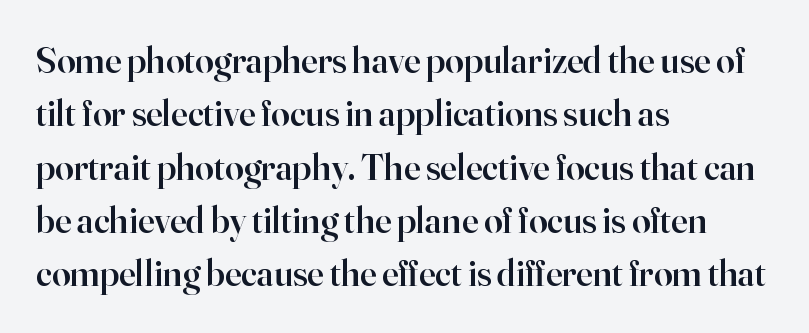
The lines are quadded left. Nobody touched the tracking dial on this one. The passage shown is semibold, sitting just below true bold. Plain, unruled lines of type. The rendering uses natural spacing where letterforms have individual widths.
